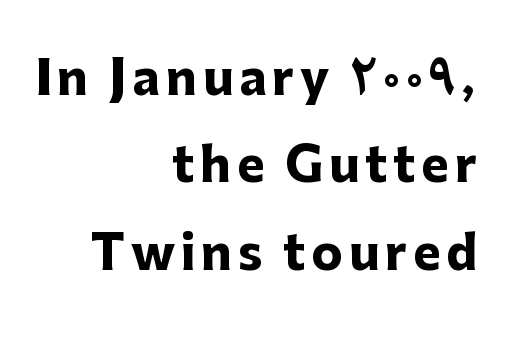
Q: Is the text bold? A: Yes.
Q: Is the text italic (slanted)? A: No, it is upright.
Q: Is the typeface a serif or a sans-serif typeface? A: Sans-serif.
Q: Is the text underlined? A: No.
Q: How is the paragraph aligned? A: Right-aligned.
Q: Width (condensed, normal, or wide)? A: Normal.
Q: Stroke contrast? A: Low.
Q: x-height? A: Medium.
Q: Monospaced? A: No.
